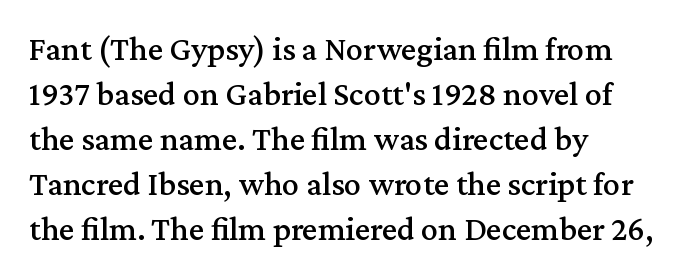
Words float on clear page, feet unadorned. Each line starts at the same left margin while the right side varies. A roman cut, with each character standing at attention. Students, observe: this is what conventionally led text looks like. This is serif lettering, the kind often seen in printed books. Is the letter spacing exaggerated? No — it looks like the ordinary default.
